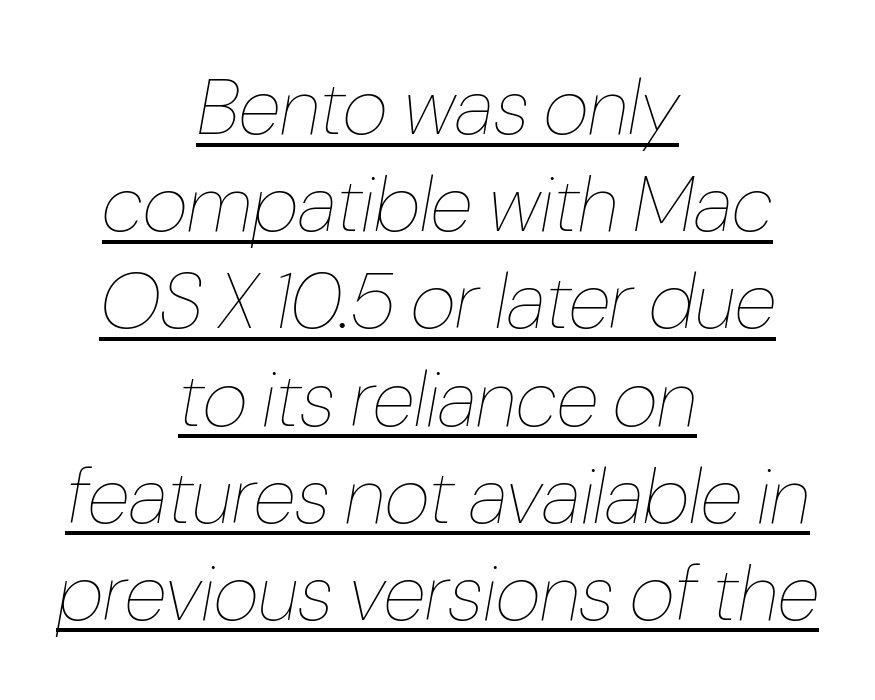
{"italic": "yes", "lean": "right", "slant_degrees": 10, "bold": "no", "weight": "thin", "width": "condensed", "stroke_contrast": "low", "x_height": "medium", "monospaced": "no", "underline": "yes", "align": "center", "line_spacing_ratio": 1.23, "letter_spacing": "normal", "letter_spacing_em": 0.0, "glyph_px": 79}
